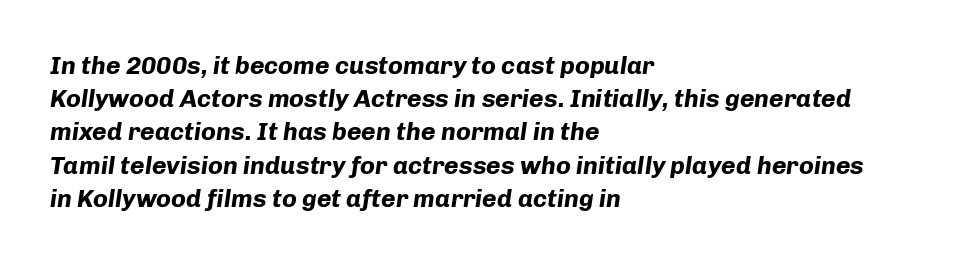
{"italic": "yes", "lean": "right", "slant_degrees": 8, "bold": "yes", "underline": "no", "align": "left", "line_spacing": "normal", "line_spacing_ratio": 1.33, "letter_spacing": "normal", "letter_spacing_em": 0.0, "glyph_px": 25}
